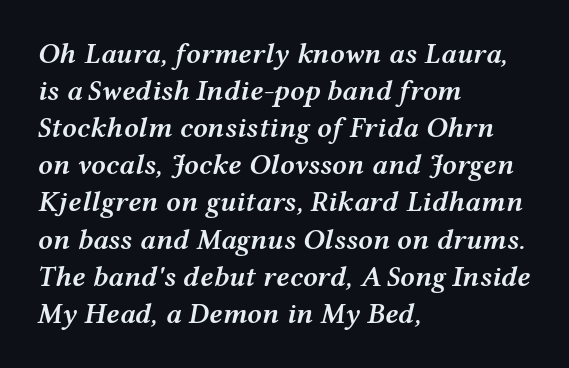
Glance below the letters and you will spot only blank space. The letters sit at their default tracking, neither squeezed nor spread. These lines are set flush left with a ragged right edge. These lines carry some extra weight — a demibold, not a full bold. Yep, that's italic — everything's leaning. Varying glyph widths throughout — classic text-font behaviour.
